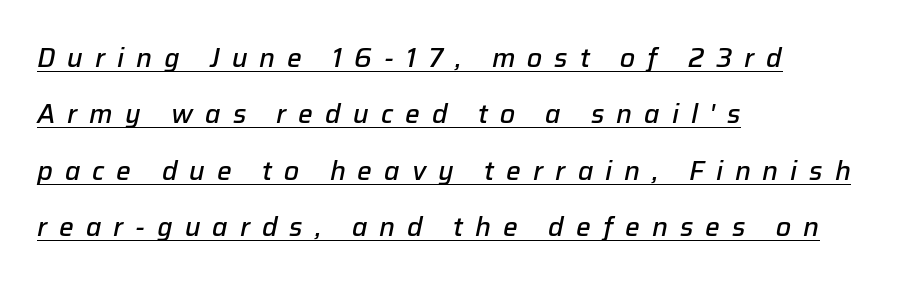
{"italic": "yes", "lean": "right", "slant_degrees": 12, "bold": "semi", "underline": "yes", "align": "left", "line_spacing": "loose", "line_spacing_ratio": 2.17, "letter_spacing": "wide", "letter_spacing_em": 0.46, "glyph_px": 26}
